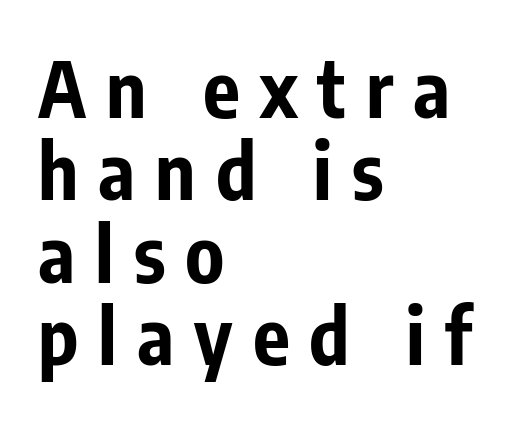
Q: Is the text bold? A: Yes.
Q: Is the text italic (slanted)? A: No, it is upright.
Q: Is the typeface a serif or a sans-serif typeface? A: Sans-serif.
Q: Is the text underlined? A: No.
Q: How is the paragraph aligned? A: Left-aligned.
Q: Is the spacing between letters normal or unusually wide? A: Unusually wide.
Q: Is the spacing between lines tight, normal or loose? A: Tight.
Q: Width (condensed, normal, or wide)? A: Condensed.
Q: Stroke contrast? A: Low.
Q: x-height? A: Medium.
Q: Monospaced? A: No.
